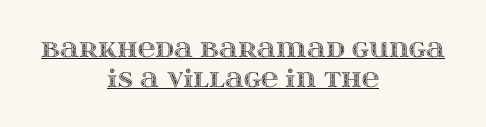
The image shows 24 px text type, upright; set centered, line spacing 1.23x, normal letter spacing, underlined.
